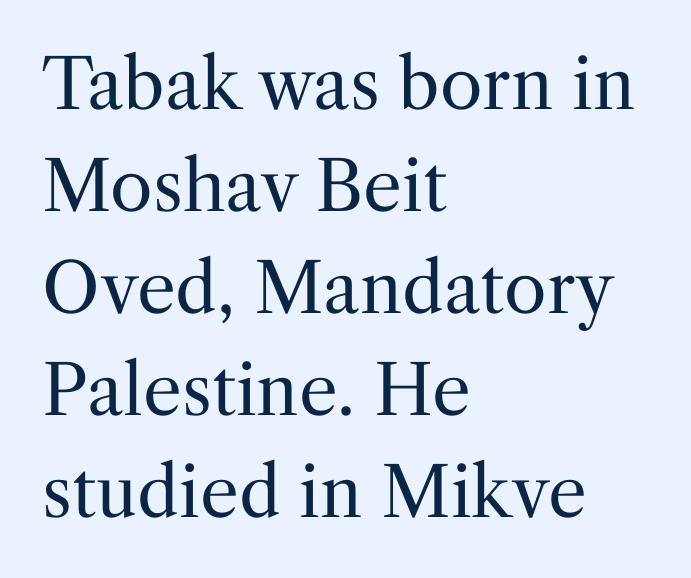
These lines are composed in type with serifs. Descenders hang freely into open space. Designer's note — italics off, roman on. A typesetter would call this zero additional tracking. A classic flush-left, rag-right setting is used for this passage.
